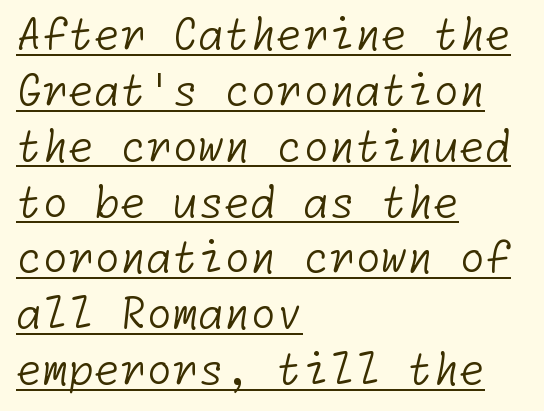
Q: Is the text bold? A: No.
Q: Is the typeface a serif or a sans-serif typeface? A: Sans-serif.
Q: Is the text underlined? A: Yes.
Q: How is the paragraph aligned? A: Left-aligned.
Q: Is the spacing between letters normal or unusually wide? A: Normal.
Q: Is the spacing between lines tight, normal or loose? A: Normal.
Q: Width (condensed, normal, or wide)? A: Normal.
Q: Stroke contrast? A: Low.
Q: x-height? A: Medium.
